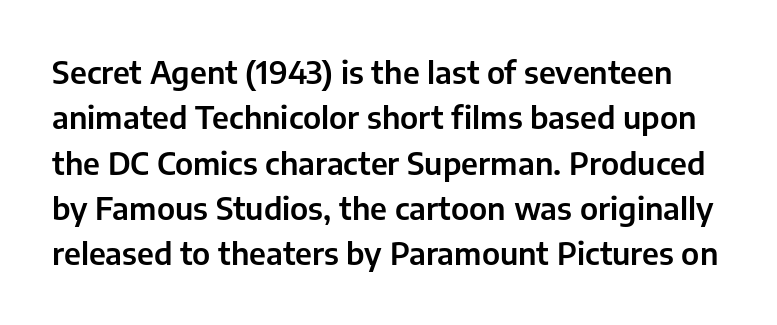
You could not count columns in this text — the font is proportionally spaced. Letters rest on an invisible, unmarked baseline. Whoever set this chose a conventional vertical rhythm. The specimen reads as upright at a glance. The rendering keeps characters at their native spacing.
